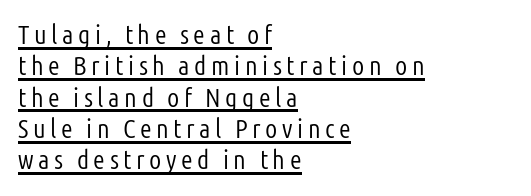
Q: Is the text bold? A: No.
Q: Is the text italic (slanted)? A: No, it is upright.
Q: Is the text underlined? A: Yes.
Q: How is the paragraph aligned? A: Left-aligned.
